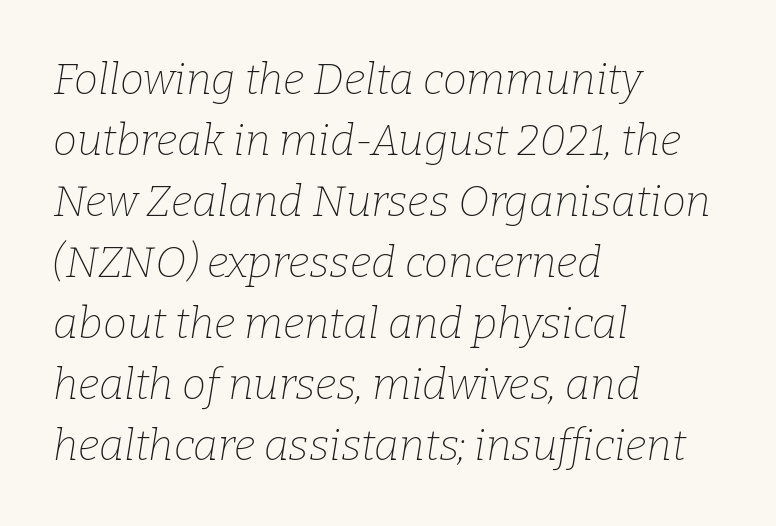
The image shows 43 px thin serif type, italic (leaning right); set left-aligned, normal line spacing (1.42x), normal letter spacing, not underlined; low stroke contrast and a medium x-height.
